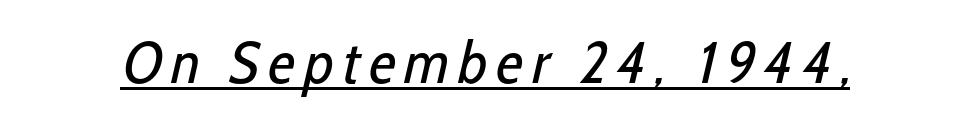
Is this a heavy cut? Hardly; it is regular or lighter. Serif or sans? Sans — the stroke terminals are bare. Looks like regular typesetting: each glyph gets only the width it needs. You can see a thin bar hugging the bottom of the glyphs.
